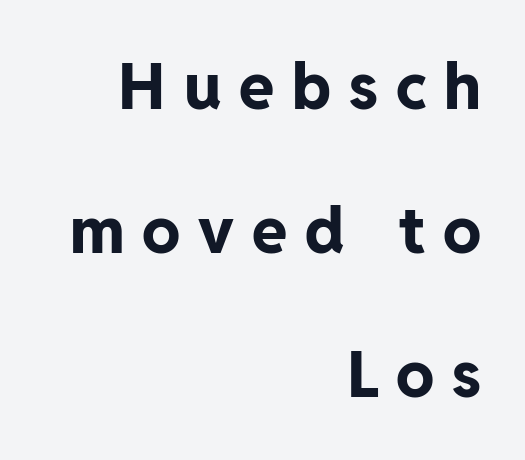
The typeface chosen for these lines omits serifs. Notice how the stems are strictly vertical — no italics here. If you measured baseline to baseline, you'd find a long distance. Typesetter's note: full bold, strokes at maximum text heaviness. Short note: letters widely spaced. Any mark beneath the type? The region is blank.
